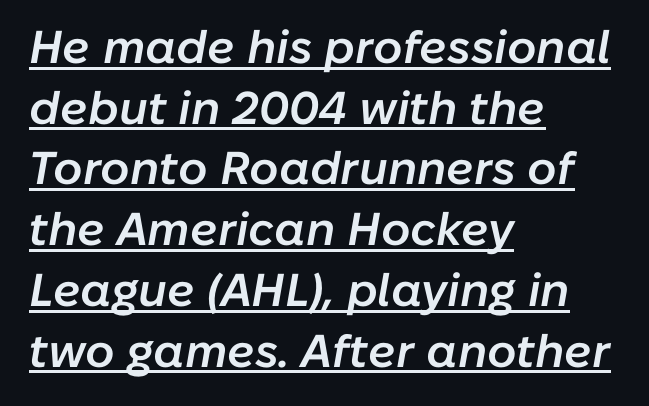
Q: Is the text bold? A: Semi-bold.
Q: Is the text italic (slanted)? A: Yes, it leans right by about 10 degrees.
Q: Is the text underlined? A: Yes.
Q: How is the paragraph aligned? A: Left-aligned.
Q: Is the spacing between letters normal or unusually wide? A: Normal.
Q: Is the spacing between lines tight, normal or loose? A: Normal.
Q: Width (condensed, normal, or wide)? A: Normal.
Q: Stroke contrast? A: Low.
Q: x-height? A: Medium.
Q: Monospaced? A: No.
